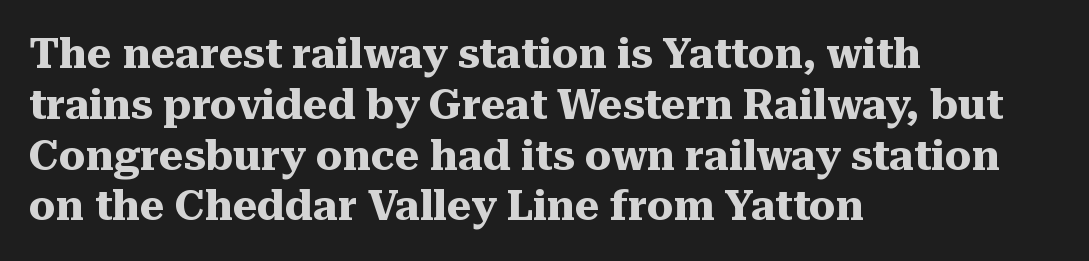
The rendering uses natural spacing where letterforms have individual widths. The rag falls on the right side of this text block. Little horizontal feet cap the strokes, marking this as serif type. The space directly below the letters is spotless. The glyphs have the mass of a bold cut.
